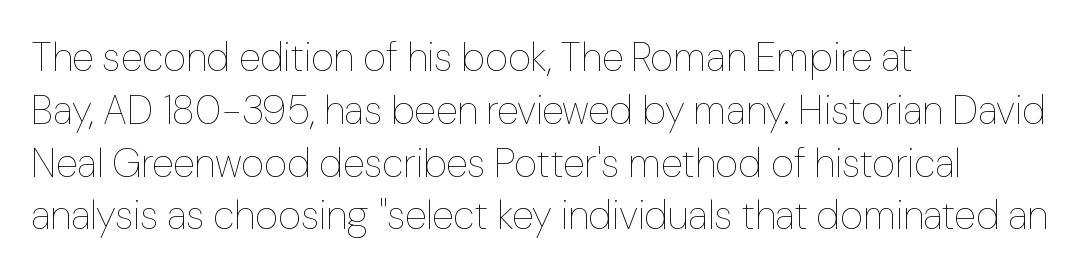
Only glyphs here, with clear space below each row. The space between consecutive lines is moderate. In CSS terms this would be text-align: left. Words appear dense and cohesive because spacing is normal.
